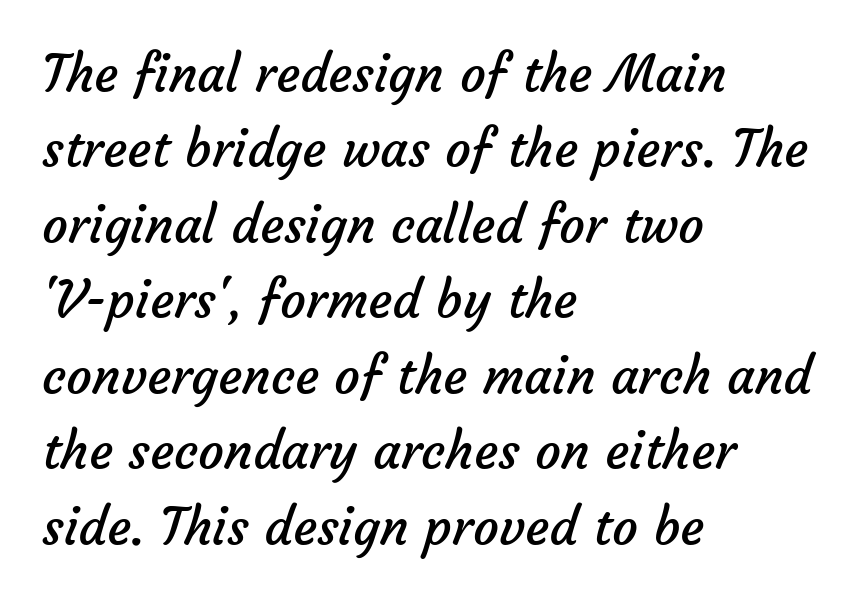
The image shows 51 px regular-weight sans-serif type; set left-aligned, normal line spacing (1.48x), normal letter spacing, not underlined; low stroke contrast and a medium x-height.
